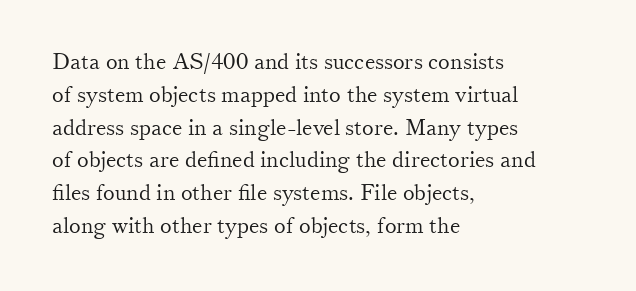
{"italic": "no", "bold": "no", "underline": "no", "align": "left", "line_spacing": "normal", "line_spacing_ratio": 1.49, "letter_spacing": "normal", "letter_spacing_em": 0.0, "glyph_px": 22}
